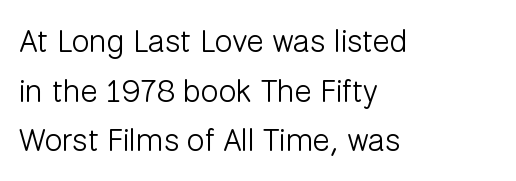
{"serif": "no", "italic": "no", "bold": "no", "weight": "light", "width": "normal", "stroke_contrast": "low", "x_height": "medium", "monospaced": "no", "underline": "no", "align": "left", "line_spacing": "normal", "line_spacing_ratio": 1.55, "letter_spacing": "normal", "letter_spacing_em": 0.0, "glyph_px": 32}
